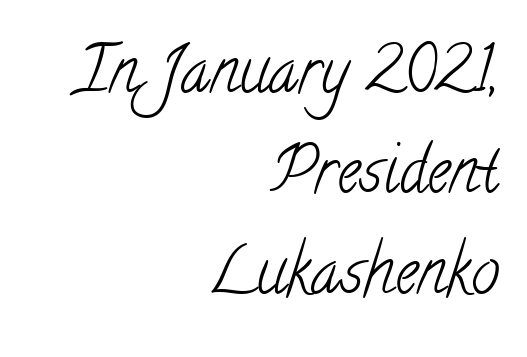
Rows of type keep a routine distance in the vertical direction. Check under the words: just untouched page. Weight class: somewhere from thin through regular. The rendering uses natural spacing where letterforms have individual widths. One-word summary of the alignment: right.
